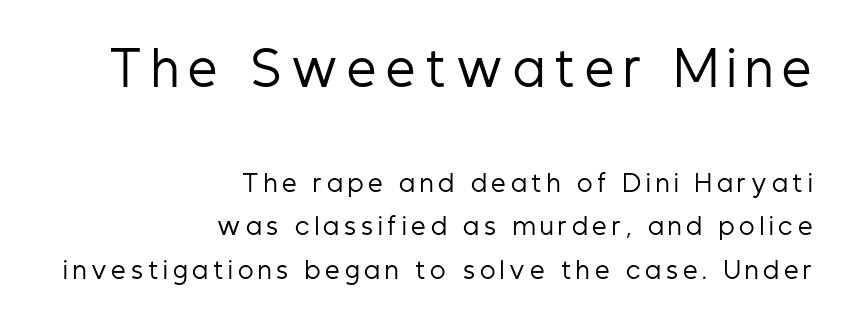
Q: Is the text bold? A: No.
Q: Is the text italic (slanted)? A: No, it is upright.
Q: Is the typeface a serif or a sans-serif typeface? A: Sans-serif.
Q: Is the text underlined? A: No.
Q: How is the paragraph aligned? A: Right-aligned.
Q: Is the spacing between letters normal or unusually wide? A: Unusually wide.
Q: Which block of text is set in a larger size, the first (top) or the second (bottom)? A: The first (top) one.
Q: Width (condensed, normal, or wide)? A: Condensed.
Q: Stroke contrast? A: Low.
Q: x-height? A: Medium.
Q: Monospaced? A: No.
